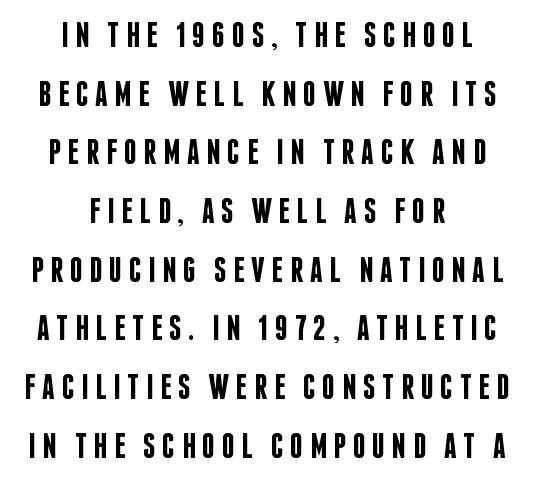
The image shows 36 px semibold, condensed sans-serif type, upright; set centered, normal line spacing (1.63x), not underlined; low stroke contrast and a large x-height.
